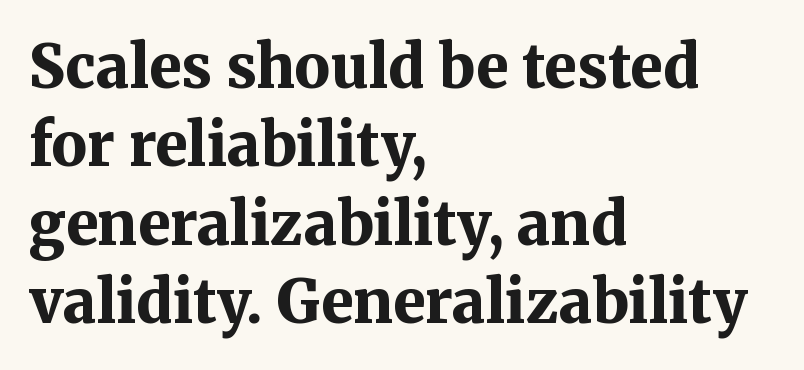
No extra tracking has been applied to these lines. As a designer I'd log this as weight 700, bold. The ragged edge is on the right, which tells us the setting is flush left. The lettering holds an erect, upright posture throughout. Proportional: the letters do not fall into vertical columns.
